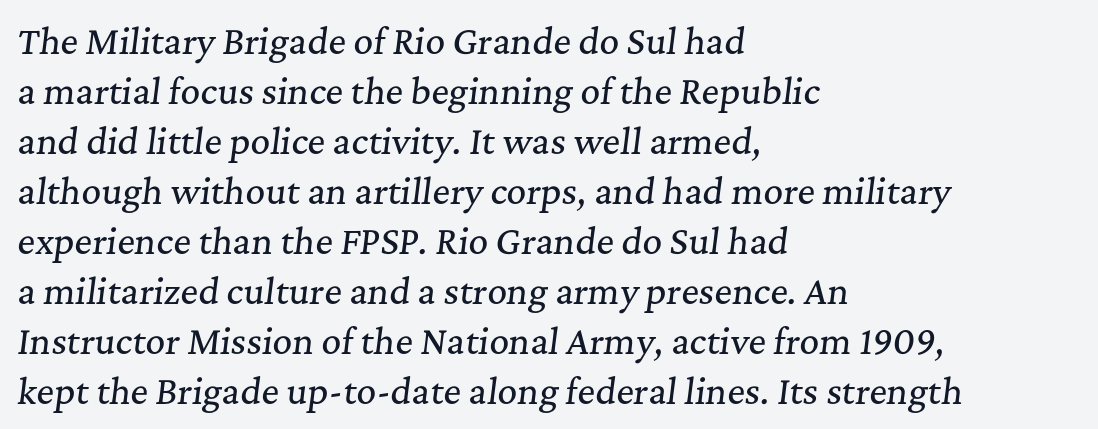
{"serif": "yes", "italic": "yes", "lean": "right", "slant_degrees": 7, "width": "normal", "stroke_contrast": "medium", "x_height": "medium", "monospaced": "no", "underline": "no", "align": "left", "line_spacing": "normal", "line_spacing_ratio": 1.47, "letter_spacing": "normal", "letter_spacing_em": 0.0, "glyph_px": 34}
